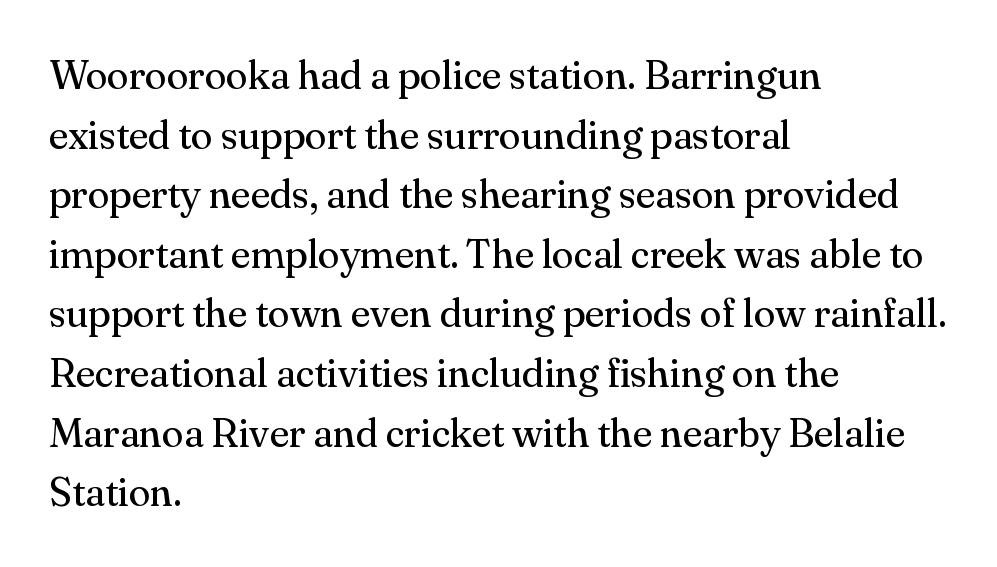
Lines of text with bare space underneath. Nobody touched the tracking dial on this one. Does the lettering tilt? It doesn't — this is upright. Regular leading.
